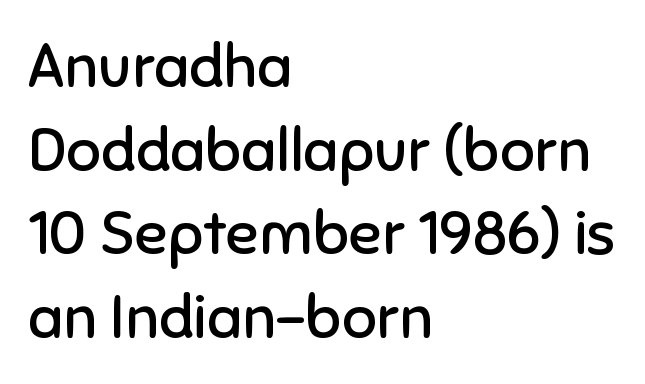
The image shows 61 px regular-weight sans-serif type, upright; set left-aligned, normal line spacing (1.37x), normal letter spacing, not underlined; low stroke contrast and a medium x-height.
